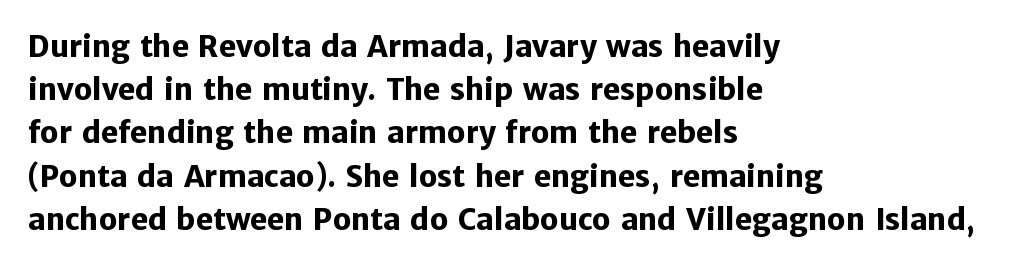
{"serif": "no", "italic": "no", "bold": "yes", "weight": "heavy", "width": "normal", "stroke_contrast": "low", "x_height": "medium", "monospaced": "no", "underline": "no", "align": "left", "line_spacing": "normal", "line_spacing_ratio": 1.49, "letter_spacing": "normal", "letter_spacing_em": 0.0, "glyph_px": 29}
